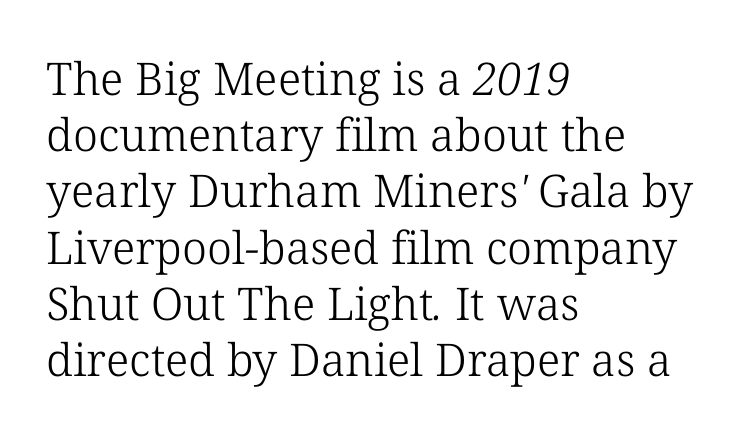
Q: Is the text bold? A: No.
Q: Is the typeface a serif or a sans-serif typeface? A: Serif.
Q: Is the text underlined? A: No.
Q: How is the paragraph aligned? A: Left-aligned.
Q: Is the spacing between letters normal or unusually wide? A: Normal.
Q: Is the spacing between lines tight, normal or loose? A: Normal.
Q: Width (condensed, normal, or wide)? A: Normal.
Q: Stroke contrast? A: Low.
Q: x-height? A: Medium.
Q: Monospaced? A: No.
